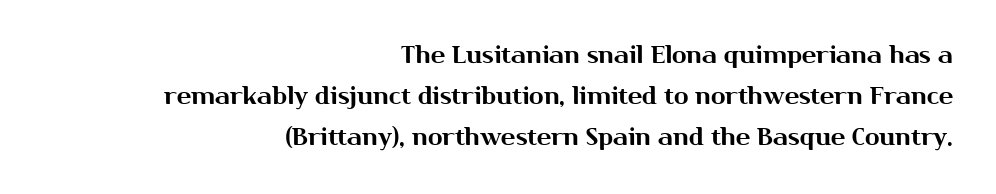
The image shows 24 px text type, upright; set right-aligned, line spacing 1.71x, normal letter spacing, not underlined.
